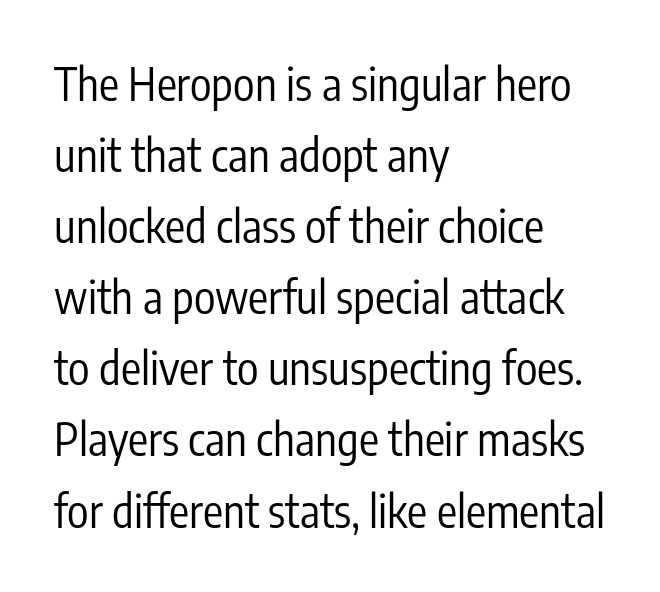
The image shows 45 px regular-weight, condensed sans-serif type, upright; set left-aligned, normal line spacing (1.58x), normal letter spacing, not underlined; low stroke contrast and a medium x-height.
